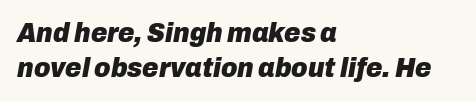
The image shows 28 px heavy type, italic (leaning right); set left-aligned, normal line spacing (1.26x), normal letter spacing, not underlined; low stroke contrast and a medium x-height.
